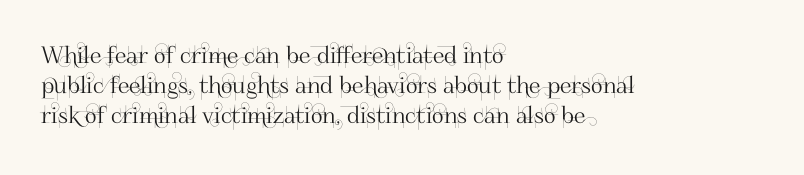
{"italic": "no", "underline": "no", "align": "left", "line_spacing": "normal", "line_spacing_ratio": 1.3, "letter_spacing": "normal", "letter_spacing_em": 0.0, "glyph_px": 23}
